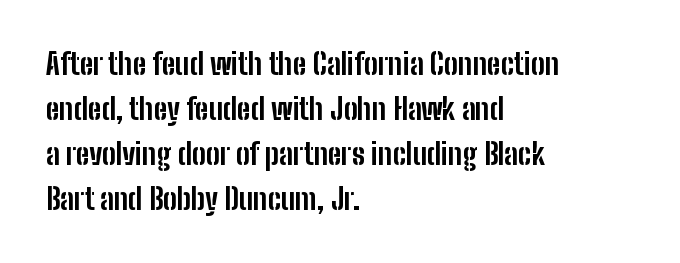
Q: Is the text bold? A: Yes.
Q: Is the text italic (slanted)? A: No, it is upright.
Q: Is the typeface a serif or a sans-serif typeface? A: Sans-serif.
Q: Is the text underlined? A: No.
Q: How is the paragraph aligned? A: Left-aligned.
Q: Is the spacing between letters normal or unusually wide? A: Normal.
Q: Is the spacing between lines tight, normal or loose? A: Normal.
Q: Width (condensed, normal, or wide)? A: Condensed.
Q: Stroke contrast? A: Low.
Q: x-height? A: Medium.
Q: Monospaced? A: No.
